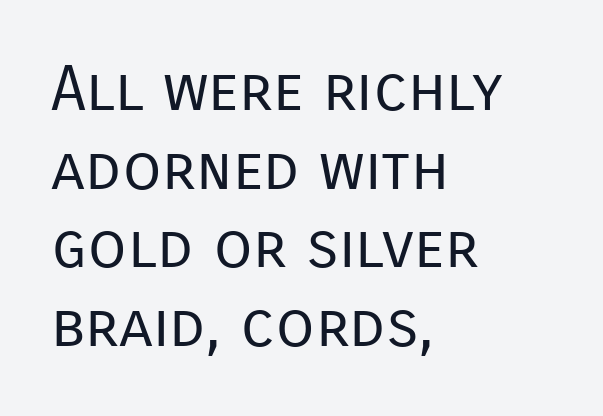
Q: Is the text bold? A: No.
Q: Is the text italic (slanted)? A: No, it is upright.
Q: Is the typeface a serif or a sans-serif typeface? A: Sans-serif.
Q: Is the text underlined? A: No.
Q: How is the paragraph aligned? A: Left-aligned.
Q: Is the spacing between letters normal or unusually wide? A: Normal.
Q: Is the spacing between lines tight, normal or loose? A: Normal.
Q: Width (condensed, normal, or wide)? A: Normal.
Q: Stroke contrast? A: Low.
Q: x-height? A: Medium.
Q: Monospaced? A: No.
